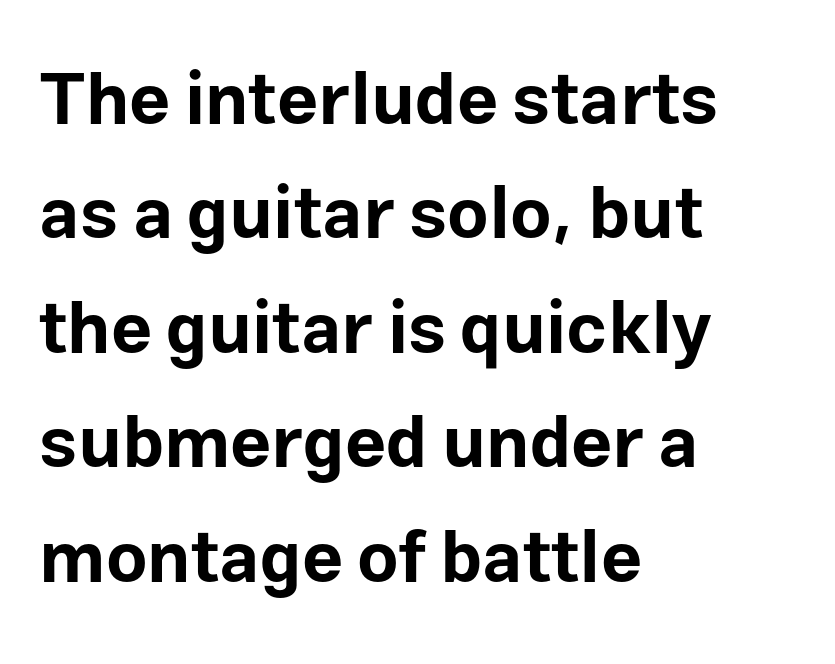
Note: no serifs on the glyphs. A clean baseline with only descenders dipping below it. The rendering keeps characters at their native spacing. Vertical strokes here are truly vertical. The passage shown is typed in a proportional face where columns would drift. Weight check: bold — yes, fully.
